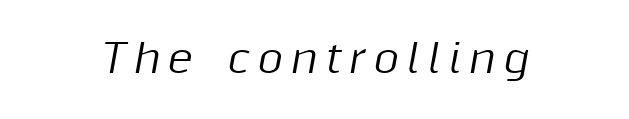
{"italic": "yes", "lean": "right", "slant_degrees": 10, "width": "normal", "stroke_contrast": "medium", "x_height": "medium", "monospaced": "no", "underline": "no", "letter_spacing": "wide", "letter_spacing_em": 0.2, "glyph_px": 39}
